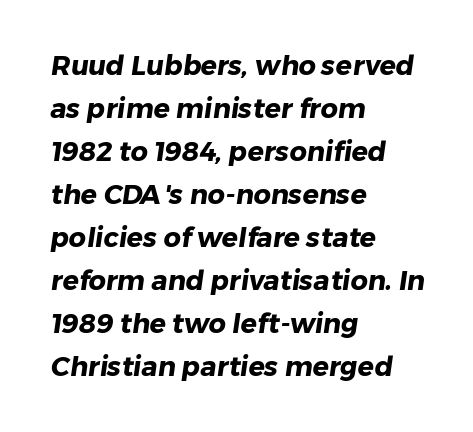
Q: Is the text bold? A: Yes.
Q: Is the text underlined? A: No.
Q: How is the paragraph aligned? A: Left-aligned.
Q: Is the spacing between letters normal or unusually wide? A: Normal.
Q: Is the spacing between lines tight, normal or loose? A: Normal.
